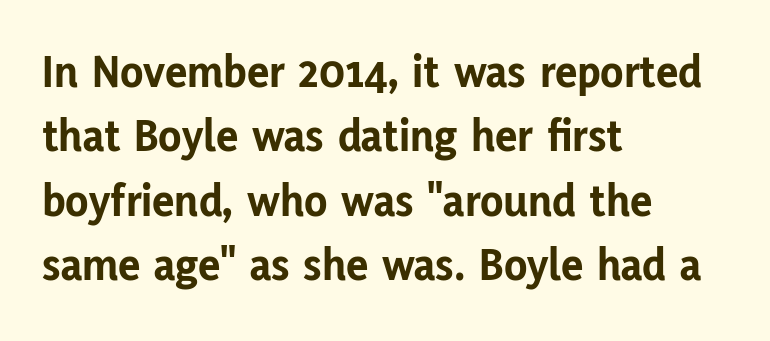
Q: Is the text bold? A: Yes.
Q: Is the text italic (slanted)? A: No, it is upright.
Q: Is the typeface a serif or a sans-serif typeface? A: Sans-serif.
Q: Is the text underlined? A: No.
Q: How is the paragraph aligned? A: Left-aligned.
Q: Is the spacing between letters normal or unusually wide? A: Normal.
Q: Is the spacing between lines tight, normal or loose? A: Normal.
Q: Width (condensed, normal, or wide)? A: Normal.
Q: Stroke contrast? A: Low.
Q: x-height? A: Medium.
Q: Monospaced? A: No.
